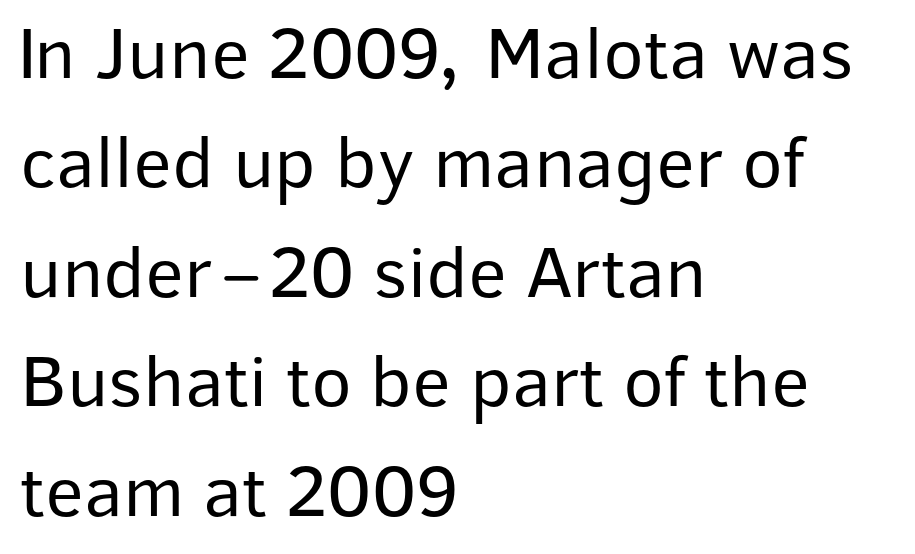
Q: Is the text bold? A: No.
Q: Is the text italic (slanted)? A: No, it is upright.
Q: Is the typeface a serif or a sans-serif typeface? A: Sans-serif.
Q: Is the text underlined? A: No.
Q: How is the paragraph aligned? A: Left-aligned.
Q: Is the spacing between letters normal or unusually wide? A: Normal.
Q: Is the spacing between lines tight, normal or loose? A: Normal.
Q: Width (condensed, normal, or wide)? A: Normal.
Q: Stroke contrast? A: Low.
Q: x-height? A: Medium.
Q: Monospaced? A: No.
